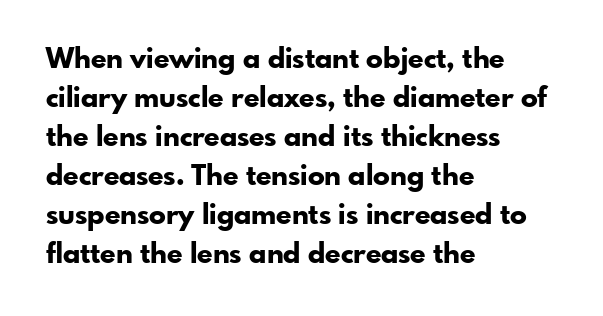
Unlike a traditional serif, this face leaves its strokes unadorned. Each letter keeps its own natural width here, so spacing adapts to shape. The gap between lines stays unmarked. Horizontal alignment here is leftward, the default for most running prose.
